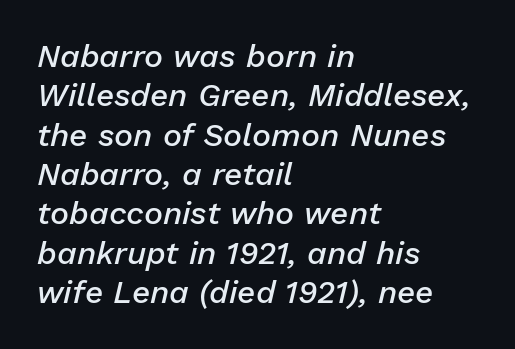
{"italic": "yes", "lean": "right", "slant_degrees": 13, "bold": "semi", "weight": "semibold", "width": "normal", "stroke_contrast": "low", "x_height": "medium", "monospaced": "no", "underline": "no", "align": "left", "line_spacing_ratio": 1.23, "letter_spacing": "normal", "letter_spacing_em": 0.0, "glyph_px": 32}
